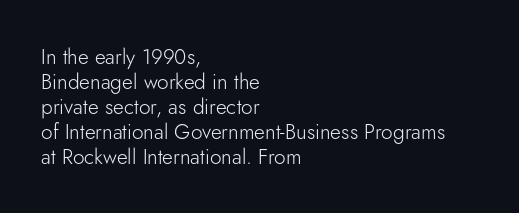
Visually the block forms a straight wall on the left and a jagged coastline on the right. Look at the tracking — it's just the regular setting, nothing added. The letters stand upright; this is a roman face. No letter is thick-stroked: the sample isn't bold. Nobody drew a line under any word here.
